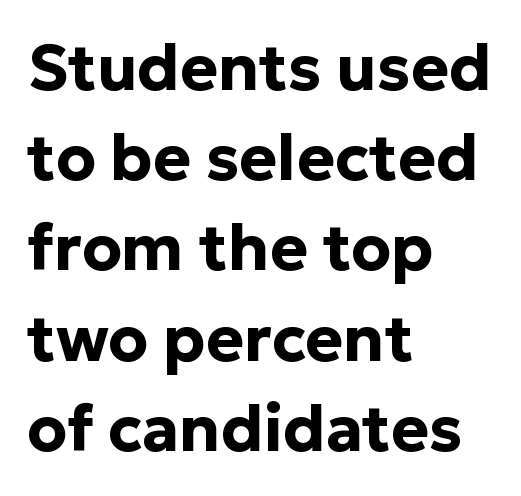
{"serif": "no", "italic": "no", "bold": "yes", "weight": "bold", "width": "normal", "stroke_contrast": "low", "x_height": "medium", "monospaced": "no", "underline": "no", "align": "left", "line_spacing": "normal", "line_spacing_ratio": 1.41, "letter_spacing": "normal", "letter_spacing_em": 0.0, "glyph_px": 64}
